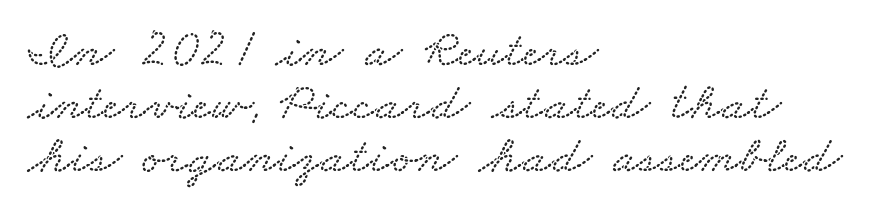
Q: Is the text underlined? A: No.
Q: How is the paragraph aligned? A: Left-aligned.
Q: Is the spacing between letters normal or unusually wide? A: Normal.
Q: Is the spacing between lines tight, normal or loose? A: Tight.
Q: Width (condensed, normal, or wide)? A: Wide.
Q: Stroke contrast? A: Low.
Q: x-height? A: Small.
Q: Monospaced? A: No.
